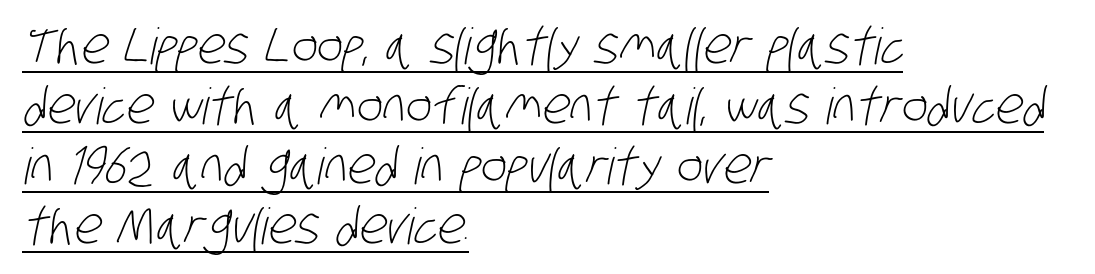
You could not count columns in this text — the font is proportionally spaced. Students, note that the glyphs here touch the page at normal intervals. The setting favours the left margin, as ordinary paragraphs usually do. Does a line run under the words? Yes, clearly.
